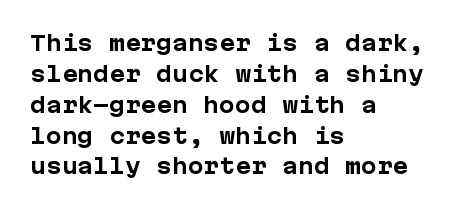
{"italic": "no", "bold": "yes", "underline": "no", "align": "left", "line_spacing": "normal", "line_spacing_ratio": 1.47, "letter_spacing": "normal", "letter_spacing_em": 0.0, "glyph_px": 21}
